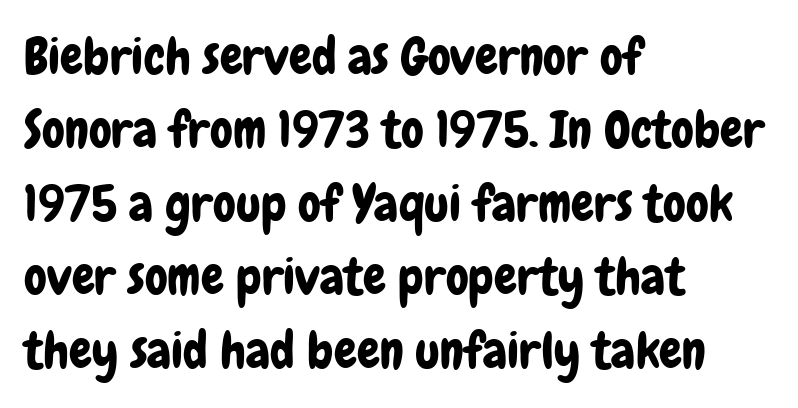
The image shows 51 px condensed sans-serif type, upright; set left-aligned, normal line spacing (1.44x), normal letter spacing, not underlined; low stroke contrast and a medium x-height.
